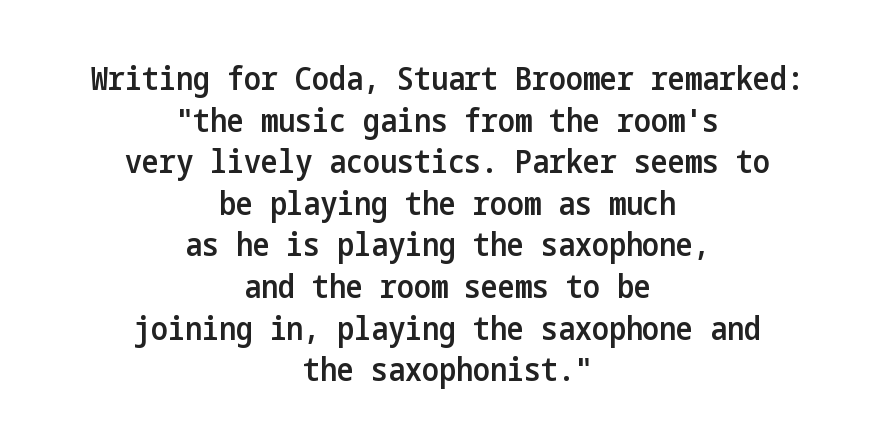
The image shows 32 px semibold, condensed sans-serif type, upright; set centered, normal line spacing (1.3x), normal letter spacing, not underlined; low stroke contrast and a medium x-height.
